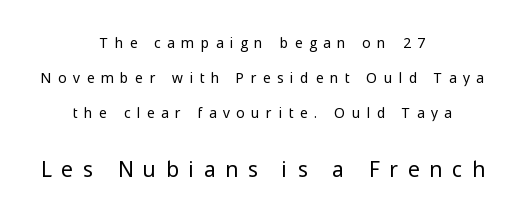
The typesetter chose a symmetrical, centered arrangement here. Vertically, the passage feels expansive, rows floating well apart. Beneath every word, the page is bare. Does the bottom block carry the larger type? Yes, it does. No extra ink here — the face is not bold.
